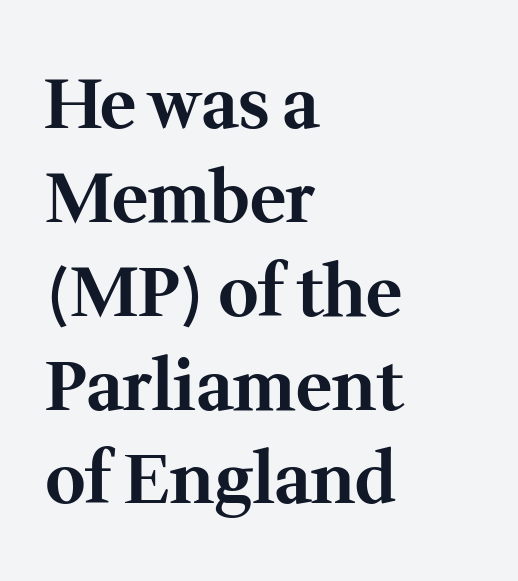
Q: Is the text bold? A: Yes.
Q: Is the text italic (slanted)? A: No, it is upright.
Q: Is the typeface a serif or a sans-serif typeface? A: Serif.
Q: Is the text underlined? A: No.
Q: How is the paragraph aligned? A: Left-aligned.
Q: Is the spacing between letters normal or unusually wide? A: Normal.
Q: Is the spacing between lines tight, normal or loose? A: Normal.
Q: Width (condensed, normal, or wide)? A: Normal.
Q: Stroke contrast? A: Medium.
Q: x-height? A: Medium.
Q: Monospaced? A: No.
